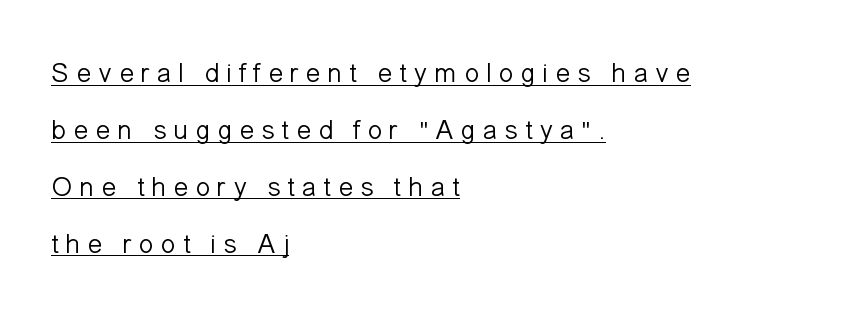
If you drew a line through each stem, it would be perfectly vertical. The passage shown stacks its lines with a broad gap. Each letter's strokes conclude bluntly, with no projecting serifs. These lines are rendered in a variable-pitch font. No extra ink here — the face is not bold. The glyphs are accompanied by a horizontal stroke just below them.
